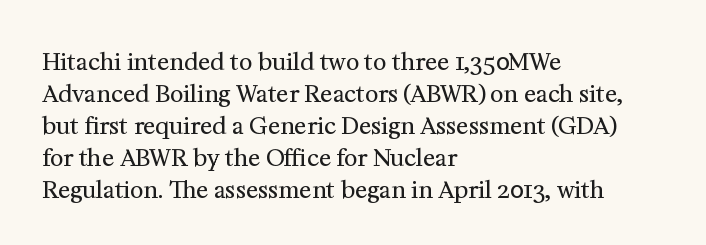
Q: Is the text bold? A: No.
Q: Is the text italic (slanted)? A: No, it is upright.
Q: Is the text underlined? A: No.
Q: How is the paragraph aligned? A: Left-aligned.
Q: Is the spacing between letters normal or unusually wide? A: Normal.
Q: Is the spacing between lines tight, normal or loose? A: Normal.
